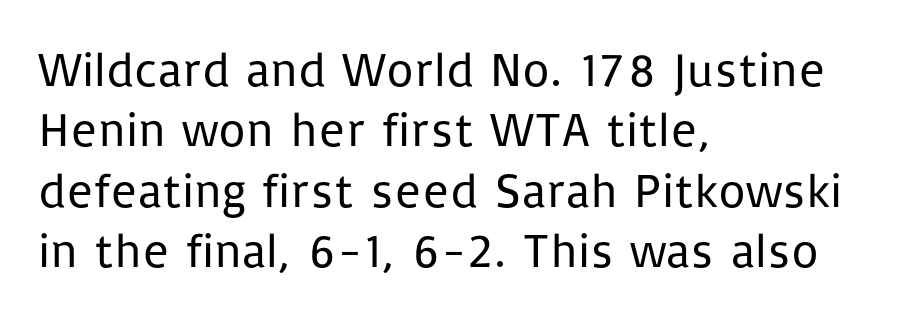
{"serif": "no", "italic": "no", "bold": "no", "weight": "regular", "width": "normal", "stroke_contrast": "low", "x_height": "medium", "monospaced": "no", "underline": "no", "align": "left", "line_spacing": "normal", "line_spacing_ratio": 1.26, "letter_spacing": "normal", "letter_spacing_em": 0.0, "glyph_px": 48}
